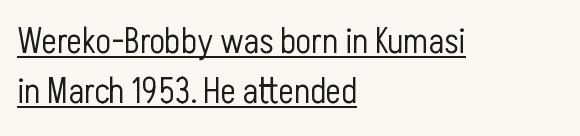
The image shows 36 px light, condensed sans-serif type, upright; set left-aligned, normal line spacing (1.39x), normal letter spacing, underlined; low stroke contrast and a medium x-height.
